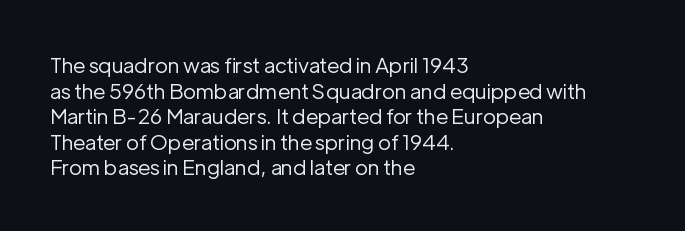
The image shows 21 px text type, upright; set left-aligned, line spacing 1.22x, normal letter spacing, not underlined.
